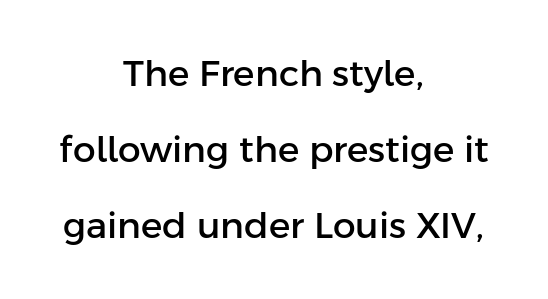
The image shows 36 px sans-serif type, upright; set centered, loose line spacing (2.11x), normal letter spacing, not underlined; low stroke contrast and a medium x-height.
